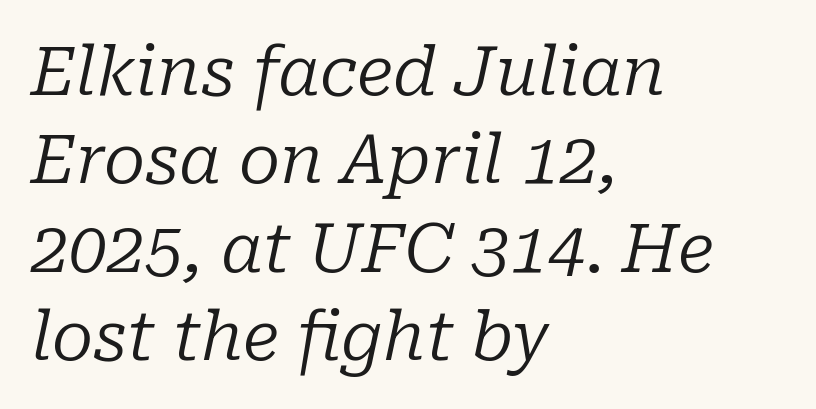
Q: Is the text bold? A: No.
Q: Is the text italic (slanted)? A: Yes, it leans right by about 10 degrees.
Q: Is the typeface a serif or a sans-serif typeface? A: Serif.
Q: Is the text underlined? A: No.
Q: How is the paragraph aligned? A: Left-aligned.
Q: Is the spacing between letters normal or unusually wide? A: Normal.
Q: Is the spacing between lines tight, normal or loose? A: Normal.
Q: Width (condensed, normal, or wide)? A: Normal.
Q: Stroke contrast? A: Low.
Q: x-height? A: Medium.
Q: Monospaced? A: No.
